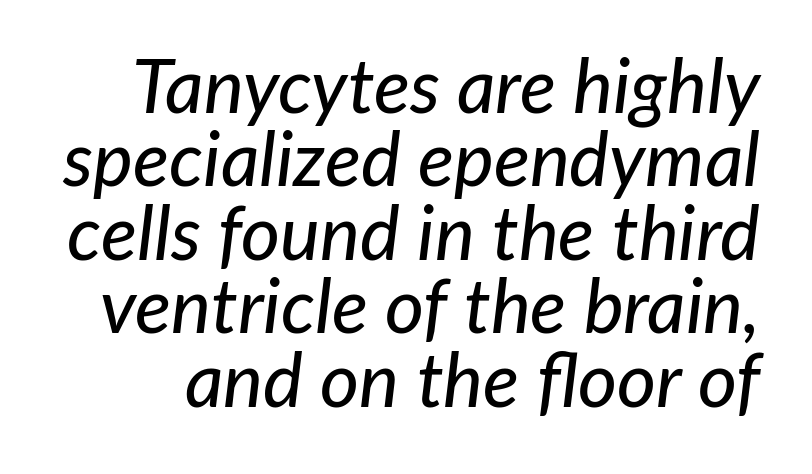
{"italic": "yes", "lean": "right", "slant_degrees": 7, "width": "normal", "stroke_contrast": "low", "x_height": "medium", "monospaced": "no", "underline": "no", "line_spacing": "tight", "line_spacing_ratio": 0.98, "letter_spacing": "normal", "letter_spacing_em": 0.0, "glyph_px": 75}
